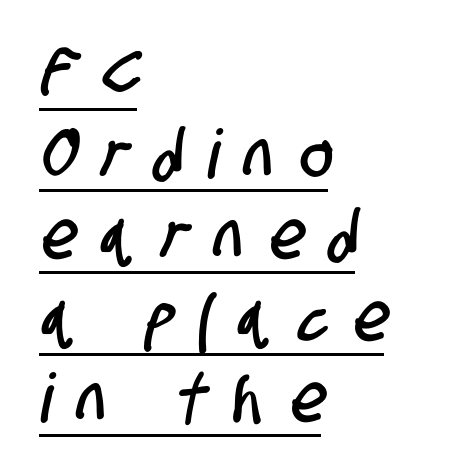
{"serif": "no", "width": "condensed", "stroke_contrast": "low", "x_height": "large", "monospaced": "no", "underline": "yes", "align": "left", "line_spacing_ratio": 1.2, "letter_spacing": "wide", "letter_spacing_em": 0.39, "glyph_px": 68}
